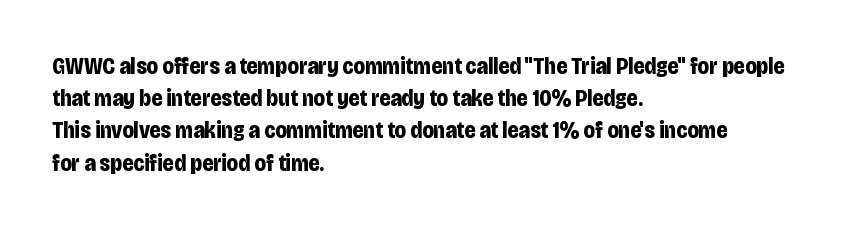
{"italic": "no", "bold": "yes", "underline": "no", "align": "left", "line_spacing": "normal", "line_spacing_ratio": 1.4, "letter_spacing": "normal", "letter_spacing_em": 0.0, "glyph_px": 23}
